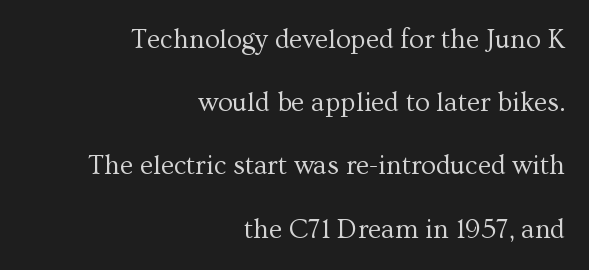
The image shows 27 px text type, upright; set right-aligned, loose line spacing (2.34x), normal letter spacing, not underlined.
